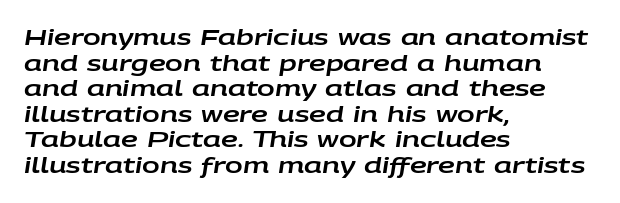
Compared with typical body copy, the letter spacing here is the same. Unmarked baselines from the first word to the last. Tall strokes in this sample are angled rather than plumb. The typesetter chose a ragged-right arrangement here.
